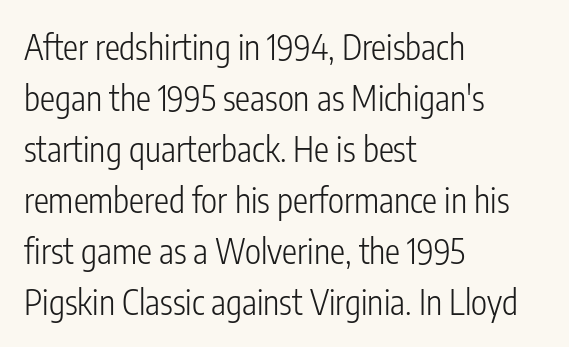
{"serif": "no", "italic": "no", "bold": "no", "weight": "light", "width": "condensed", "stroke_contrast": "low", "x_height": "medium", "monospaced": "no", "underline": "no", "align": "left", "line_spacing": "normal", "line_spacing_ratio": 1.5, "letter_spacing": "normal", "letter_spacing_em": 0.0, "glyph_px": 34}
